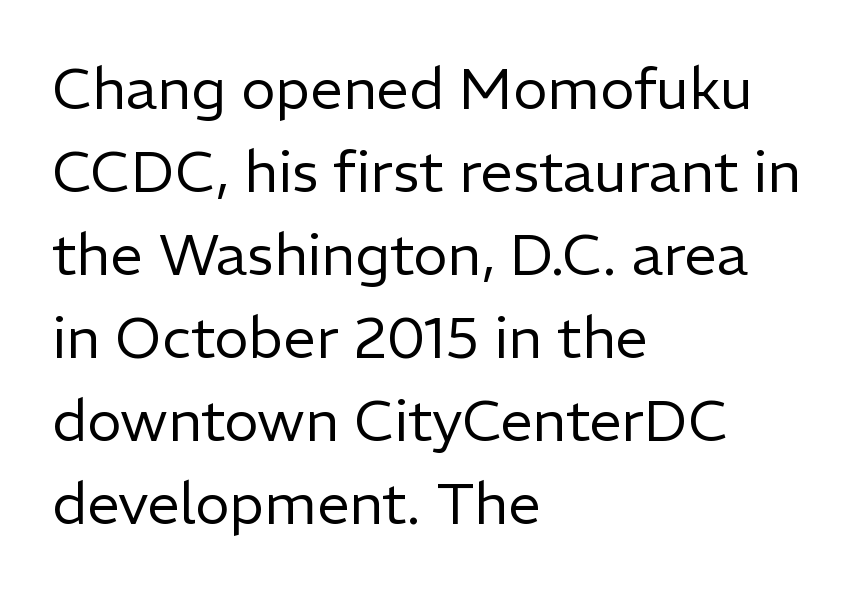
Q: Is the text bold? A: No.
Q: Is the text italic (slanted)? A: No, it is upright.
Q: Is the typeface a serif or a sans-serif typeface? A: Sans-serif.
Q: Is the text underlined? A: No.
Q: How is the paragraph aligned? A: Left-aligned.
Q: Is the spacing between letters normal or unusually wide? A: Normal.
Q: Is the spacing between lines tight, normal or loose? A: Normal.
Q: Width (condensed, normal, or wide)? A: Normal.
Q: Stroke contrast? A: Low.
Q: x-height? A: Medium.
Q: Monospaced? A: No.
